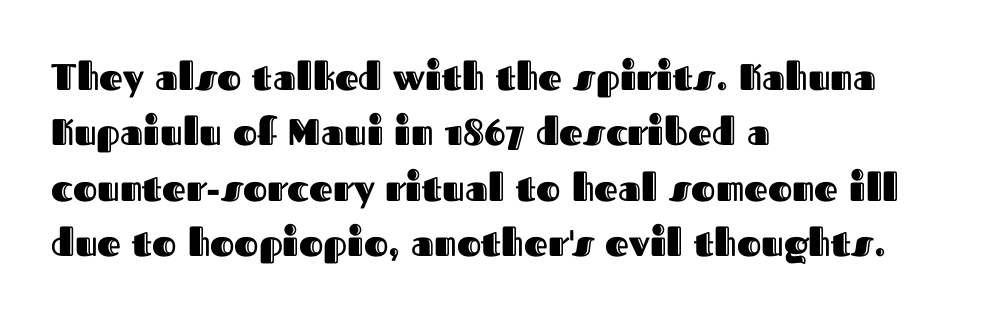
Unmarked baselines from the first word to the last. This sample is left-justified, so line endings fall wherever the words run out. In terms of letterspacing, this is plain default setting. Is this a fixed-width face? No — the glyphs have proportional, varying widths. Successive baselines arrive at the customary interval. Posture: straight, roman, zero tilt.
